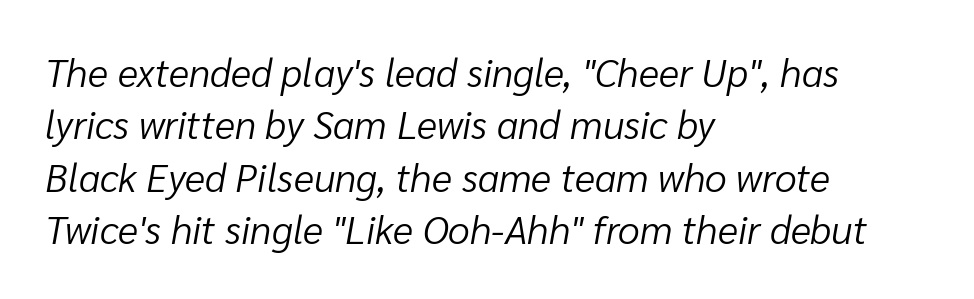
{"italic": "yes", "lean": "right", "slant_degrees": 10, "bold": "no", "weight": "light", "width": "normal", "stroke_contrast": "low", "x_height": "medium", "monospaced": "no", "underline": "no", "align": "left", "line_spacing": "normal", "line_spacing_ratio": 1.34, "letter_spacing": "normal", "letter_spacing_em": 0.0, "glyph_px": 39}
